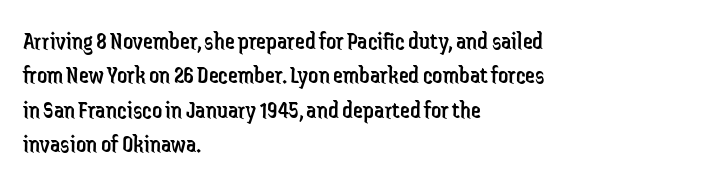
Spacing between characters is what you'd get straight out of the box. The passage shown is not underscored anywhere. The lines in this sample share a left origin and differ only in where they stop. The lines sit at an ordinary, default distance from one another. Is the type heavy? It reads as light-to-regular instead.
